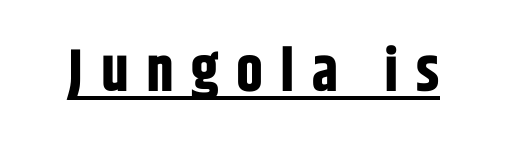
The image shows 60 px bold, condensed sans-serif type, upright; set unusually wide letter spacing (+0.29 em), underlined; low stroke contrast and a large x-height.
